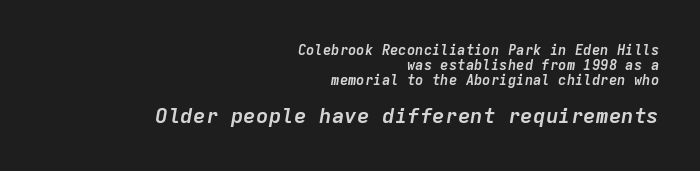
Summary of vertical rhythm: compact, with narrow interline spacing. Notice how the passage keeps a crisp vertical edge on the right only. Look at the stroke-to-counter ratio: heavy, a bold. The specimen reads as italic at a glance.
